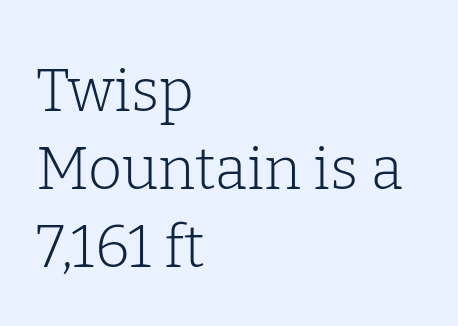
{"serif": "yes", "italic": "no", "bold": "no", "weight": "light", "width": "normal", "stroke_contrast": "low", "x_height": "medium", "monospaced": "no", "underline": "no", "align": "left", "line_spacing": "normal", "line_spacing_ratio": 1.32, "letter_spacing": "normal", "letter_spacing_em": 0.0, "glyph_px": 59}
